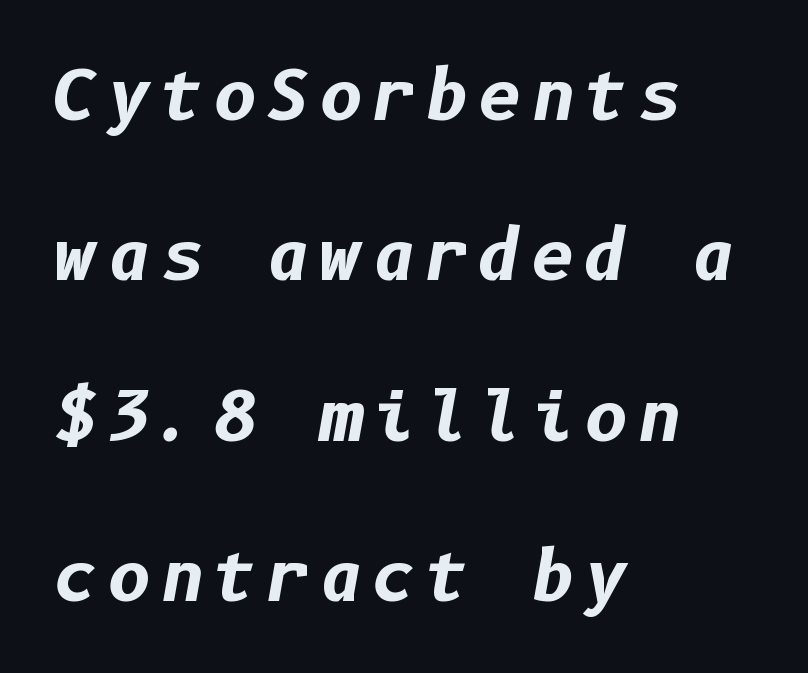
Bare-footed words on every line. Each new line begins a long way beneath the previous one. Alignment: flush left. It's the slanting kind of type.
